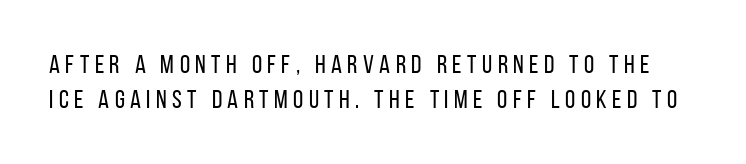
The rendering inserts visible extra space after every character. The cut favours lightness, reaching ordinary text weight at its darkest. No word sits above an underline. Evenly set lines give the paragraph a standard silhouette. Characters remain perfectly vertical along every line.
